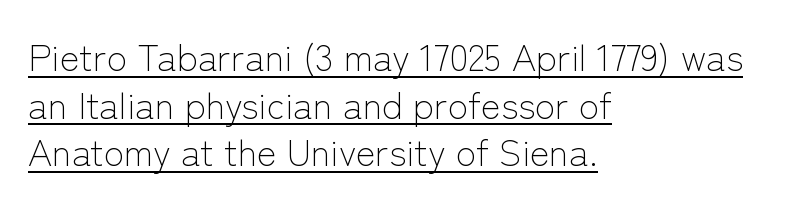
Q: Is the text bold? A: No.
Q: Is the text italic (slanted)? A: No, it is upright.
Q: Is the typeface a serif or a sans-serif typeface? A: Sans-serif.
Q: Is the text underlined? A: Yes.
Q: How is the paragraph aligned? A: Left-aligned.
Q: Is the spacing between letters normal or unusually wide? A: Normal.
Q: Is the spacing between lines tight, normal or loose? A: Normal.
Q: Width (condensed, normal, or wide)? A: Normal.
Q: Stroke contrast? A: Low.
Q: x-height? A: Medium.
Q: Monospaced? A: No.
